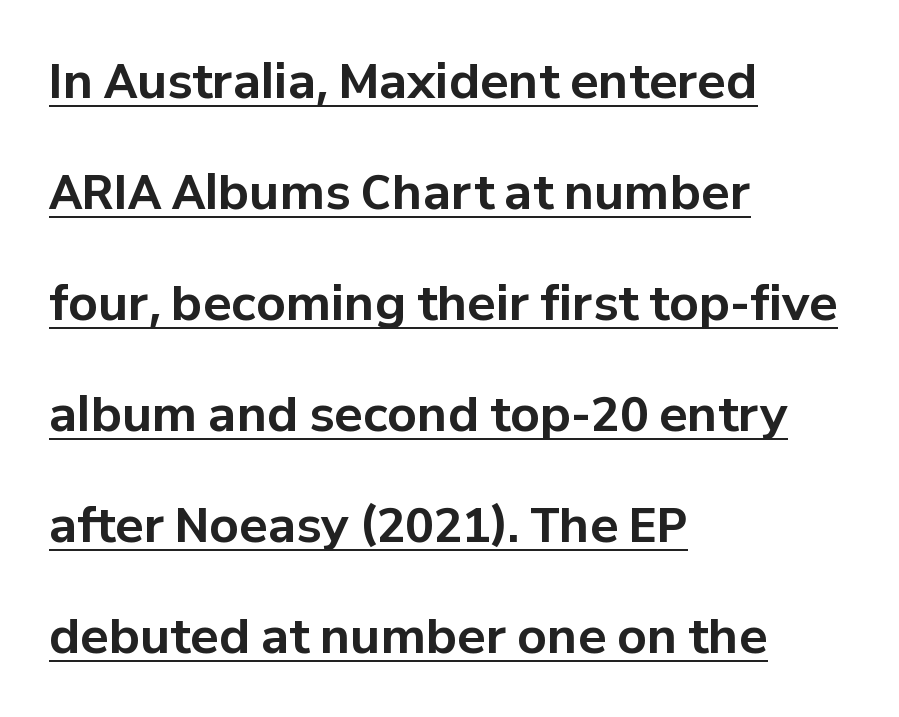
Italic? Not at all — the glyphs are vertical. The rendering uses natural spacing where letterforms have individual widths. A typesetter would call this zero additional tracking. The characters display no serif detailing; their extremities are plain.
